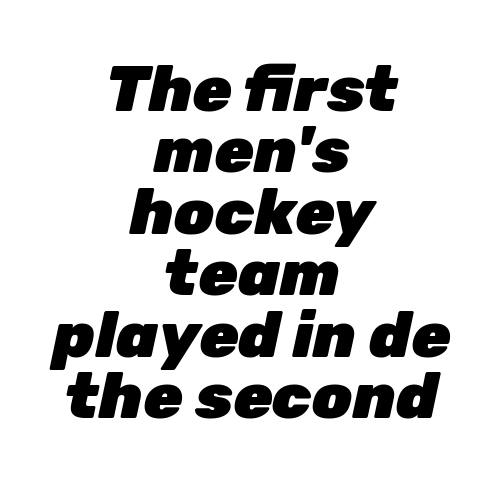
The image shows 64 px heavy type, italic (leaning right); set centered, tight line spacing (0.96x), normal letter spacing, not underlined; low stroke contrast and a medium x-height.
